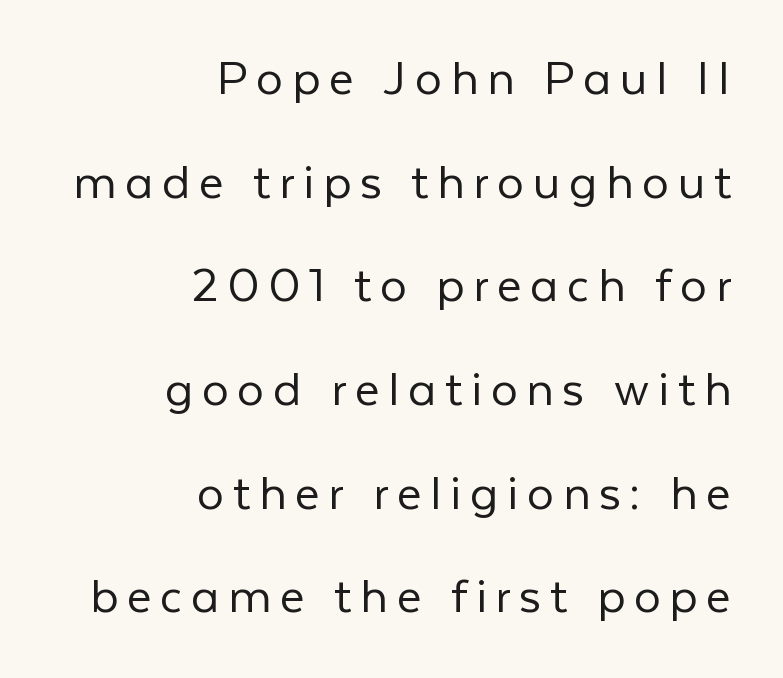
{"serif": "no", "italic": "no", "bold": "no", "weight": "light", "width": "normal", "stroke_contrast": "low", "x_height": "medium", "monospaced": "no", "underline": "no", "align": "right", "line_spacing": "loose", "line_spacing_ratio": 1.92, "glyph_px": 54}
